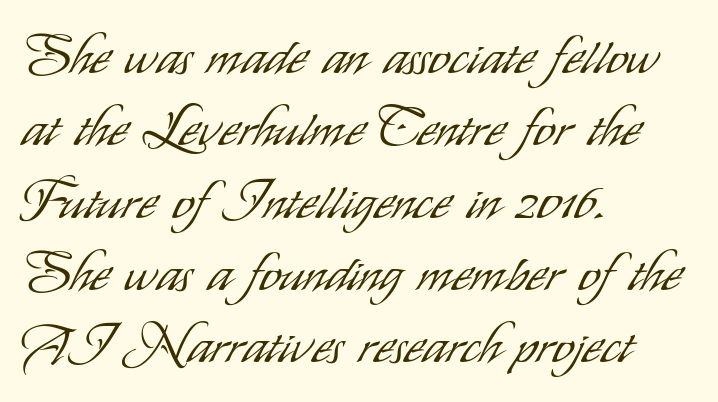
Q: Is the text bold? A: No.
Q: Is the text italic (slanted)? A: Yes.
Q: Is the typeface a serif or a sans-serif typeface? A: Sans-serif.
Q: Is the text underlined? A: No.
Q: How is the paragraph aligned? A: Left-aligned.
Q: Is the spacing between letters normal or unusually wide? A: Normal.
Q: Is the spacing between lines tight, normal or loose? A: Normal.
Q: Width (condensed, normal, or wide)? A: Condensed.
Q: Stroke contrast? A: Low.
Q: x-height? A: Small.
Q: Monospaced? A: No.
